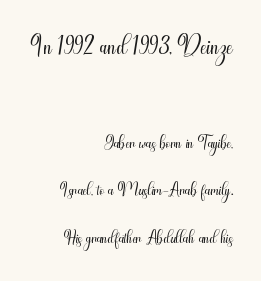
The image shows 39 px light, condensed sans-serif type; set right-aligned, line spacing 1.83x, normal letter spacing, not underlined; the first (top) block is 1.5x larger; medium stroke contrast and a small x-height.
